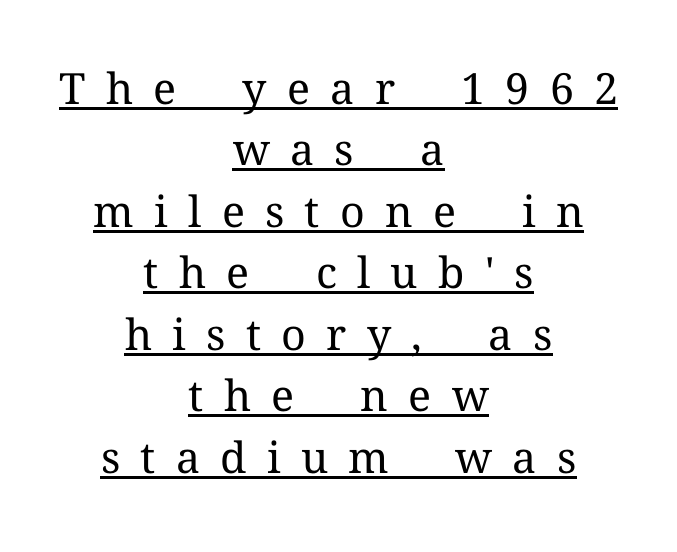
The image shows 43 px regular-weight serif type, upright; set centered, normal line spacing (1.43x), unusually wide letter spacing (+0.47 em), underlined; medium stroke contrast and a medium x-height.
